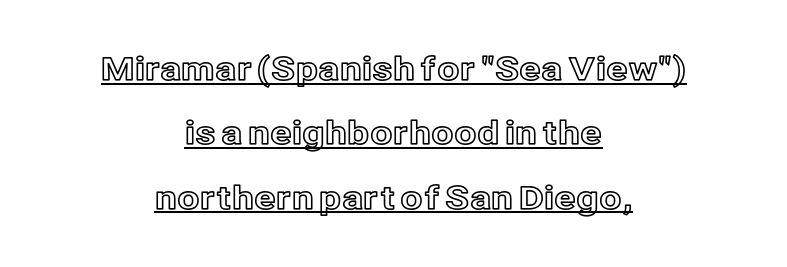
{"italic": "no", "width": "normal", "x_height": "medium", "monospaced": "no", "underline": "yes", "align": "center", "line_spacing": "loose", "line_spacing_ratio": 2.01, "letter_spacing": "normal", "letter_spacing_em": 0.0, "glyph_px": 32}
